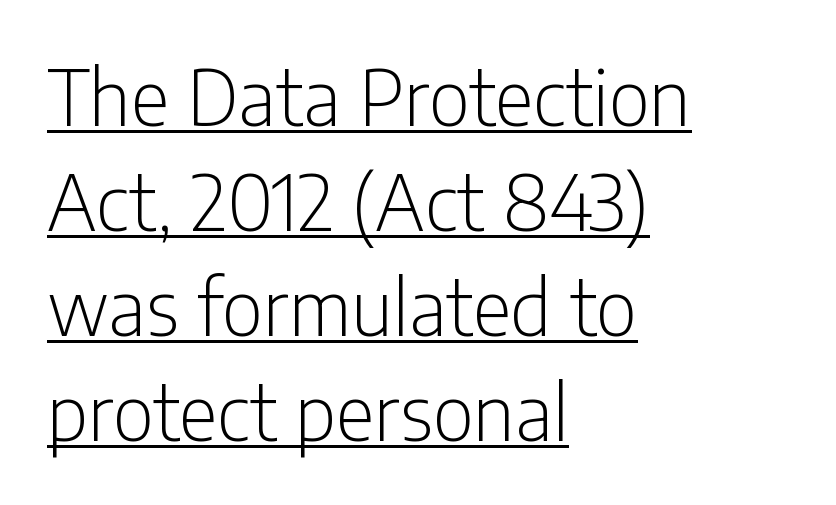
The passage shown is typed in a proportional face where columns would drift. This rendering leaves character spacing at its baseline value. The axis of the letterforms is exactly vertical. A quiet, ordinary-to-light weight characterises the typeface.
